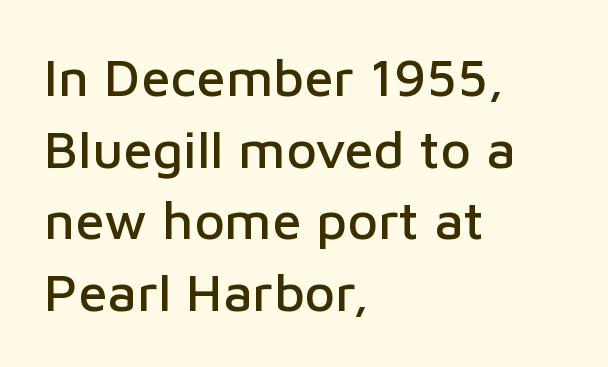
Character widths vary here, with narrow letters taking less room than wide ones. Font category for this specimen: sans-serif. It's the straight-up-and-down kind of type. These lines keep a tight, regular rhythm from letter to letter.
